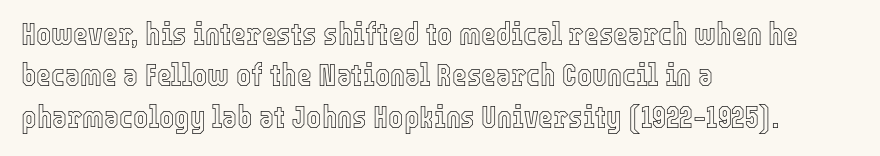
Alignment: flush left. The specimen reads as upright at a glance. There is no visible air inserted between adjacent glyphs. Varying glyph widths throughout — classic text-font behaviour. The space between consecutive lines is moderate. The words here are not underlined.
